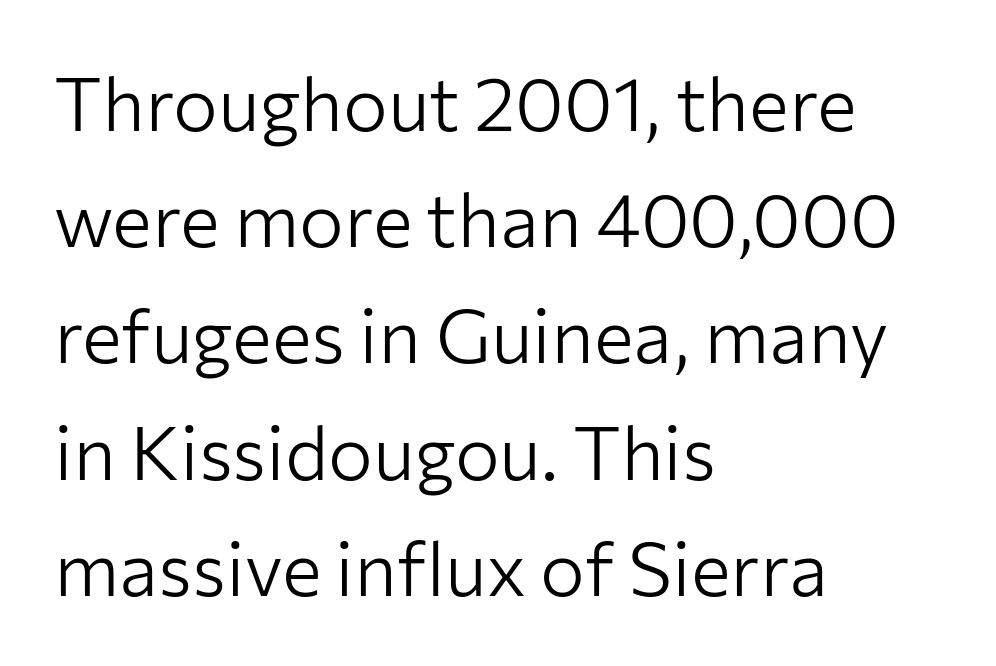
Q: Is the text bold? A: No.
Q: Is the text italic (slanted)? A: No, it is upright.
Q: Is the typeface a serif or a sans-serif typeface? A: Sans-serif.
Q: Is the text underlined? A: No.
Q: How is the paragraph aligned? A: Left-aligned.
Q: Is the spacing between letters normal or unusually wide? A: Normal.
Q: Is the spacing between lines tight, normal or loose? A: Normal.
Q: Width (condensed, normal, or wide)? A: Normal.
Q: Stroke contrast? A: Low.
Q: x-height? A: Medium.
Q: Monospaced? A: No.
